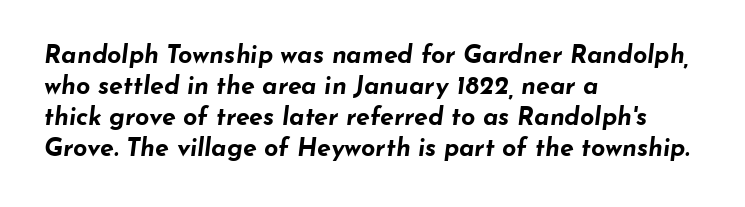
Q: Is the text bold? A: Yes.
Q: Is the text italic (slanted)? A: Yes, it leans right by about 7 degrees.
Q: Is the text underlined? A: No.
Q: How is the paragraph aligned? A: Left-aligned.
Q: Is the spacing between letters normal or unusually wide? A: Normal.
